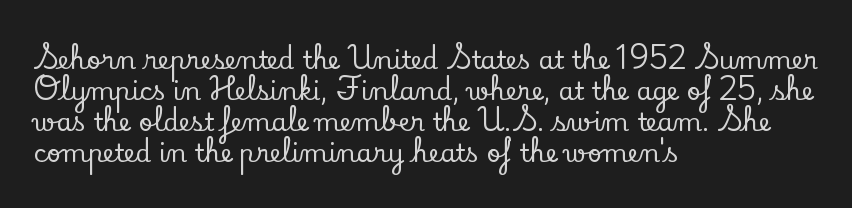
Q: Is the text italic (slanted)? A: No, it is upright.
Q: Is the text underlined? A: No.
Q: How is the paragraph aligned? A: Left-aligned.
Q: Is the spacing between letters normal or unusually wide? A: Normal.
